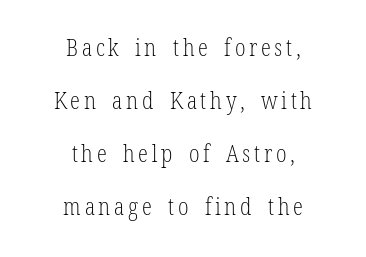
{"italic": "no", "bold": "no", "underline": "no", "align": "center", "line_spacing": "loose", "line_spacing_ratio": 2.31, "glyph_px": 23}
